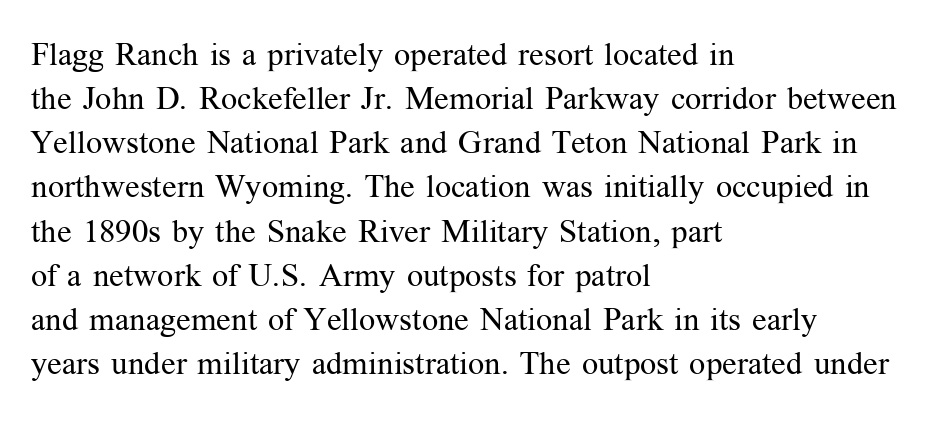
Descenders are the only things crossing below the line. No italicization has been applied; the sample stays upright. The lines sit at an ordinary, default distance from one another. The setting favours the left margin, as ordinary paragraphs usually do. This rendering employs a face with finishing strokes, i.e., a serif. Students, note that the glyphs here touch the page at normal intervals.
